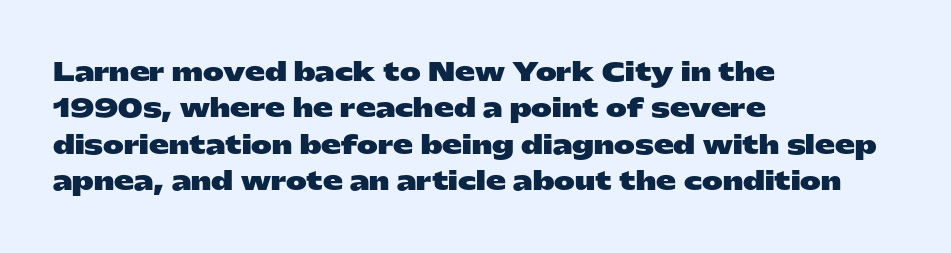
The image shows 25 px bold type, upright; set left-aligned, normal line spacing (1.46x), normal letter spacing, not underlined.
